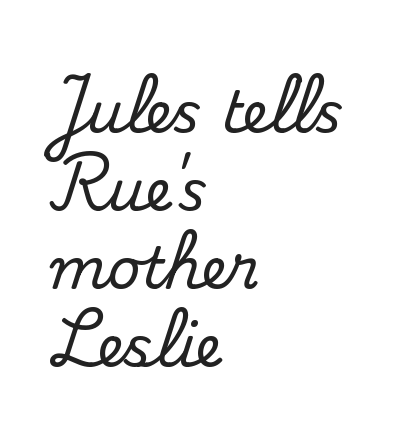
{"width": "normal", "stroke_contrast": "medium", "x_height": "small", "monospaced": "no", "underline": "no", "align": "left", "line_spacing": "normal", "line_spacing_ratio": 1.37, "letter_spacing": "normal", "letter_spacing_em": 0.0, "glyph_px": 57}
